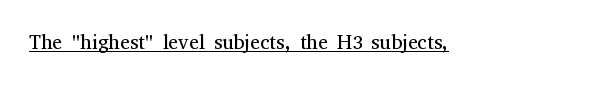
{"italic": "no", "bold": "no", "underline": "yes", "letter_spacing": "normal", "letter_spacing_em": 0.0, "glyph_px": 20}
